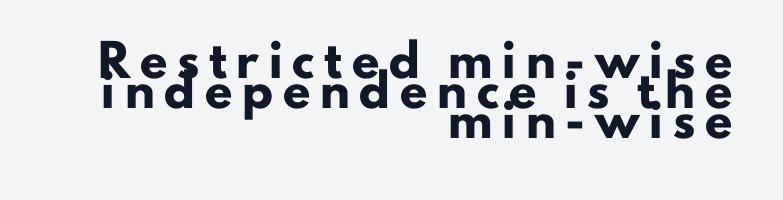
A typesetter would call this proportional, since set widths differ per character. A typesetter would mark this as roman, not italic. Every letter is thick-stroked: bold, no question. The text was rendered using a sans face with plain stroke endings. Underline: absent. This sample is right-justified, so line beginnings fall wherever the words allow.
